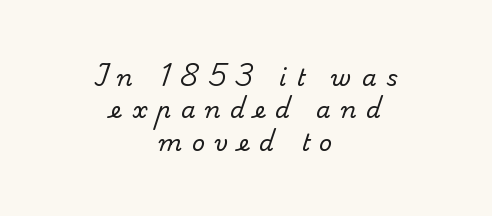
The image shows 23 px text type; set centered, normal line spacing (1.41x), unusually wide letter spacing (+0.43 em), not underlined.
